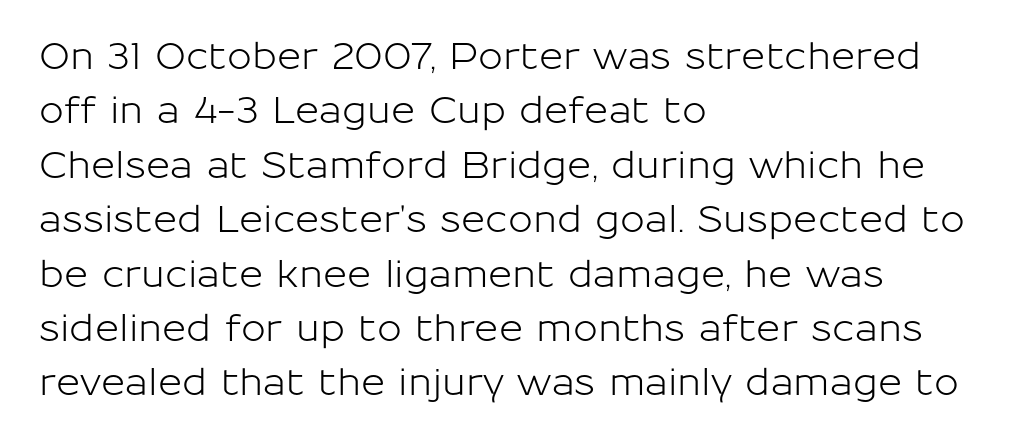
The image shows 37 px sans-serif type, upright; set left-aligned, normal line spacing (1.47x), normal letter spacing, not underlined; low stroke contrast and a medium x-height.
